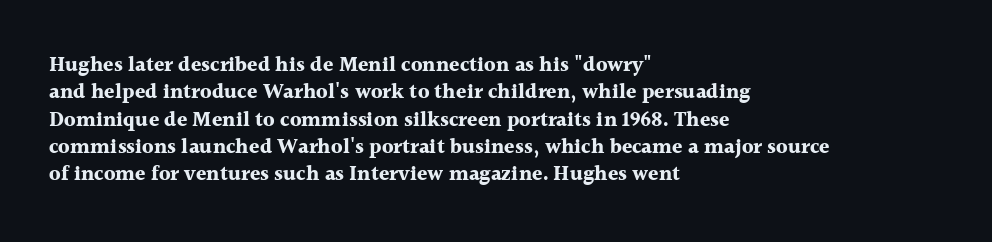
{"italic": "no", "bold": "yes", "underline": "no", "align": "left", "line_spacing": "normal", "line_spacing_ratio": 1.3, "letter_spacing": "normal", "letter_spacing_em": 0.0, "glyph_px": 21}
